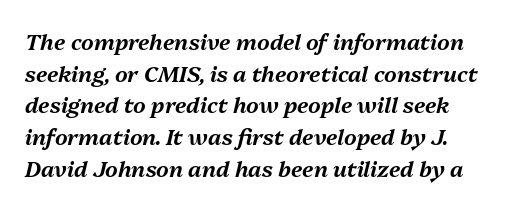
Q: Is the text italic (slanted)? A: Yes, it leans right by about 13 degrees.
Q: Is the text underlined? A: No.
Q: Is the spacing between letters normal or unusually wide? A: Normal.
Q: Is the spacing between lines tight, normal or loose? A: Normal.
